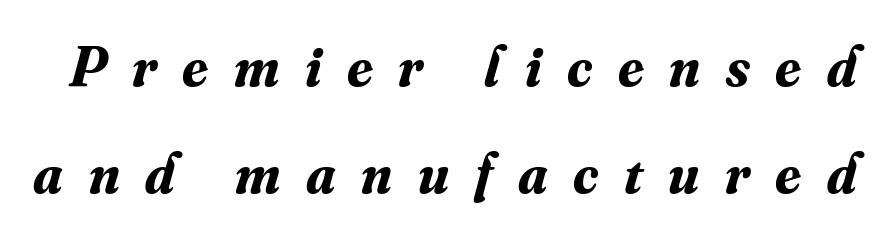
Posture: slanted. The rendering uses natural spacing where letterforms have individual widths. The strokes are fattened all the way to bold. A typesetter would label this face a serif. Each row of text sits above clean, open space.
